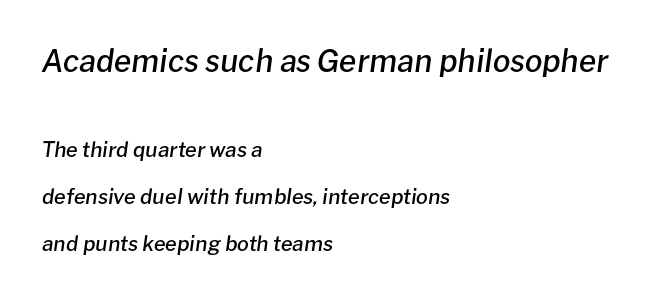
Q: Is the text bold? A: Semi-bold.
Q: Is the text italic (slanted)? A: Yes, it leans right by about 8 degrees.
Q: Is the text underlined? A: No.
Q: How is the paragraph aligned? A: Left-aligned.
Q: Is the spacing between letters normal or unusually wide? A: Normal.
Q: Is the spacing between lines tight, normal or loose? A: Loose.
Q: Which block of text is set in a larger size, the first (top) or the second (bottom)? A: The first (top) one.
Q: Width (condensed, normal, or wide)? A: Normal.
Q: Stroke contrast? A: Low.
Q: x-height? A: Medium.
Q: Monospaced? A: No.
